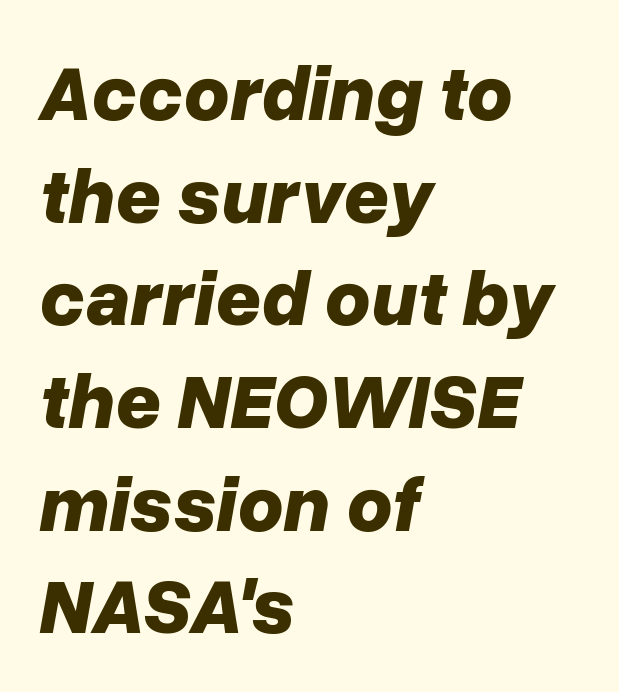
Q: Is the text bold? A: Yes.
Q: Is the text italic (slanted)? A: Yes, it leans right by about 10 degrees.
Q: Is the text underlined? A: No.
Q: How is the paragraph aligned? A: Left-aligned.
Q: Is the spacing between letters normal or unusually wide? A: Normal.
Q: Is the spacing between lines tight, normal or loose? A: Normal.
Q: Width (condensed, normal, or wide)? A: Normal.
Q: Stroke contrast? A: Low.
Q: x-height? A: Medium.
Q: Monospaced? A: No.
